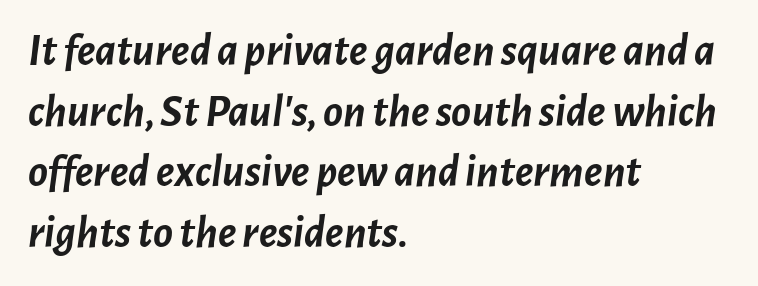
This sample uses plain, unmodified letter spacing. The characters look thick and weighty, a clear bold. Decoration check: the copy has no underline. This block has exactly the height ordinary leading produces. This sample uses an oblique cut, with every glyph tilted off the vertical.
